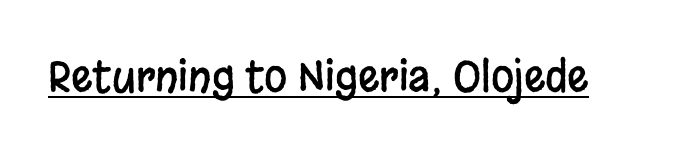
{"serif": "no", "italic": "no", "width": "condensed", "stroke_contrast": "low", "x_height": "large", "monospaced": "no", "underline": "yes", "letter_spacing": "normal", "letter_spacing_em": 0.0, "glyph_px": 42}
